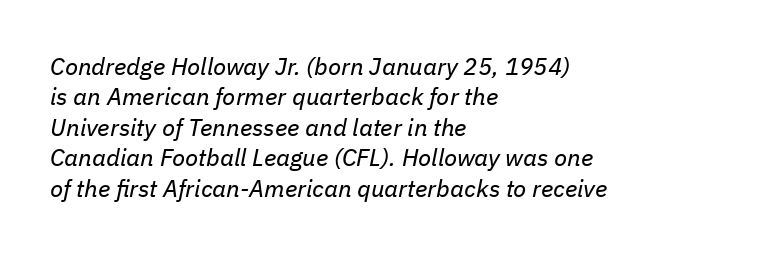
Q: Is the text bold? A: No.
Q: Is the text italic (slanted)? A: Yes, it leans right by about 11 degrees.
Q: Is the text underlined? A: No.
Q: How is the paragraph aligned? A: Left-aligned.
Q: Is the spacing between letters normal or unusually wide? A: Normal.
Q: Is the spacing between lines tight, normal or loose? A: Normal.
